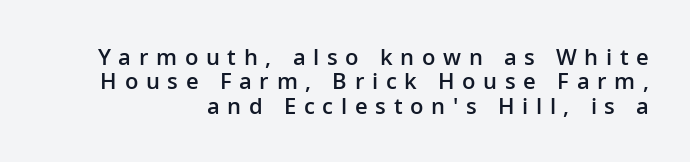
{"italic": "no", "bold": "semi", "underline": "no", "align": "right", "line_spacing": "tight", "line_spacing_ratio": 1.11, "letter_spacing": "wide", "letter_spacing_em": 0.35, "glyph_px": 22}
